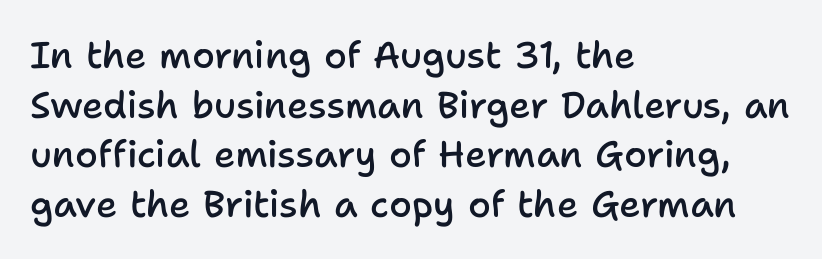
{"serif": "no", "italic": "no", "bold": "semi", "weight": "semibold", "width": "normal", "stroke_contrast": "low", "x_height": "medium", "monospaced": "no", "underline": "no", "align": "left", "line_spacing": "normal", "line_spacing_ratio": 1.34, "letter_spacing": "normal", "letter_spacing_em": 0.0, "glyph_px": 37}
